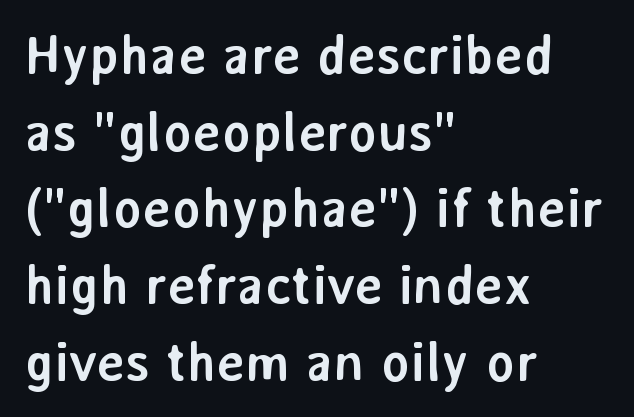
{"serif": "no", "italic": "no", "bold": "yes", "weight": "semibold", "width": "normal", "stroke_contrast": "low", "x_height": "medium", "monospaced": "no", "underline": "no", "align": "left", "line_spacing": "normal", "line_spacing_ratio": 1.42, "letter_spacing": "normal", "letter_spacing_em": 0.0, "glyph_px": 54}
